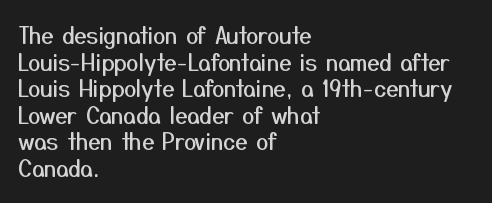
The image shows 22 px text type, upright; set left-aligned, line spacing 1.21x, normal letter spacing, not underlined.
